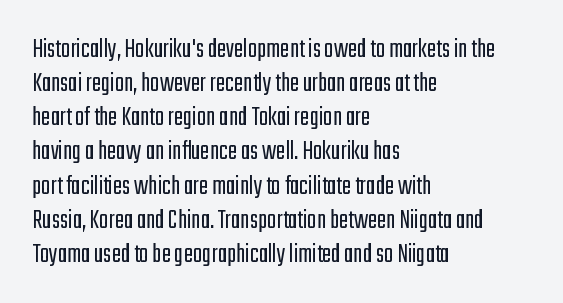
Posture: straight, roman, zero tilt. Descenders hang freely into open space. The face looks like a standard text weight, possibly lighter. A classic flush-left, rag-right setting is used for this passage.
